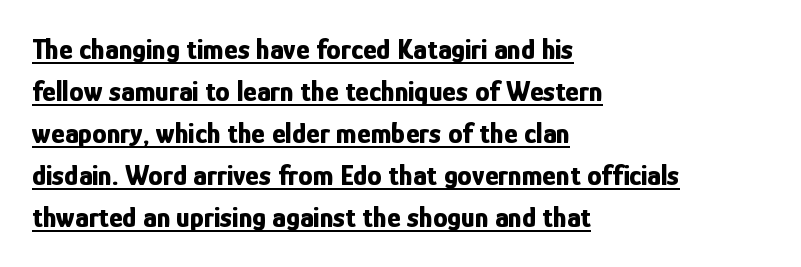
Q: Is the text bold? A: Yes.
Q: Is the text italic (slanted)? A: No, it is upright.
Q: Is the typeface a serif or a sans-serif typeface? A: Sans-serif.
Q: Is the text underlined? A: Yes.
Q: How is the paragraph aligned? A: Left-aligned.
Q: Is the spacing between letters normal or unusually wide? A: Normal.
Q: Is the spacing between lines tight, normal or loose? A: Normal.
Q: Width (condensed, normal, or wide)? A: Condensed.
Q: Stroke contrast? A: Low.
Q: x-height? A: Medium.
Q: Monospaced? A: No.
